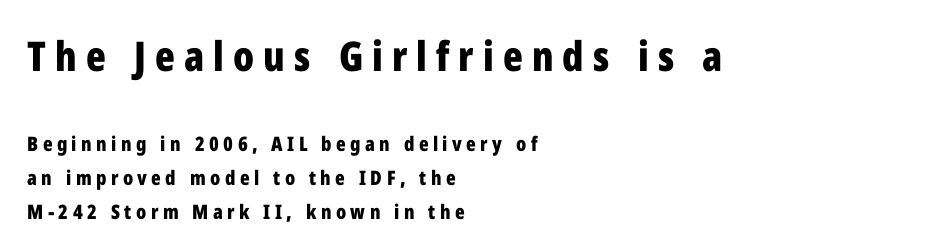
{"serif": "no", "italic": "no", "bold": "yes", "weight": "bold", "width": "condensed", "stroke_contrast": "low", "x_height": "medium", "monospaced": "no", "underline": "no", "align": "left", "line_spacing": "normal", "line_spacing_ratio": 1.69, "letter_spacing": "wide", "letter_spacing_em": 0.22, "larger_block": "first", "size_ratio": 2.05, "glyph_px": 41}
